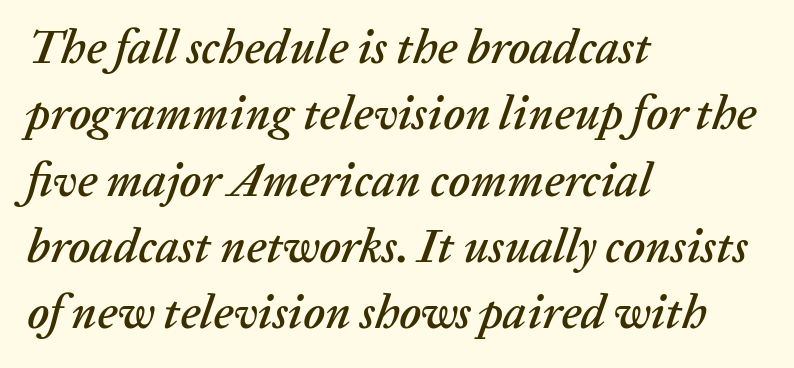
Quick note: interline space is typical. Typeset ragged right — the left edge is the straight one. Slant detected: the letters are inclined. Has an underline been added? It has not.
